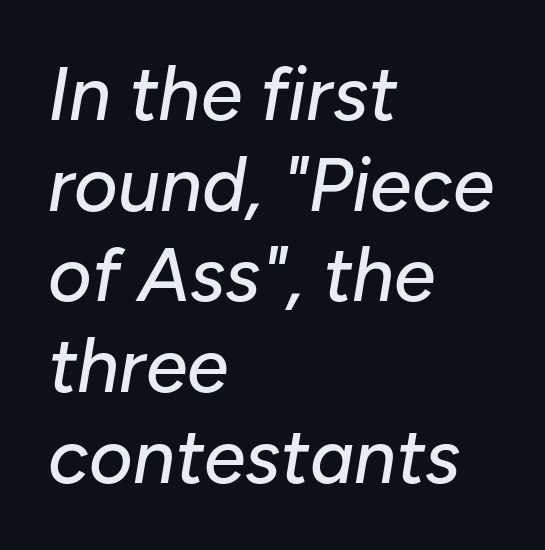
The image shows 75 px text type, italic (leaning right); set left-aligned, line spacing 1.21x, normal letter spacing, not underlined; low stroke contrast and a medium x-height.
